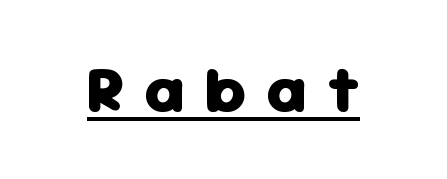
Q: Is the text bold? A: Yes.
Q: Is the text italic (slanted)? A: No, it is upright.
Q: Is the typeface a serif or a sans-serif typeface? A: Sans-serif.
Q: Is the text underlined? A: Yes.
Q: Is the spacing between letters normal or unusually wide? A: Unusually wide.
Q: Width (condensed, normal, or wide)? A: Normal.
Q: Stroke contrast? A: Low.
Q: x-height? A: Medium.
Q: Monospaced? A: No.
